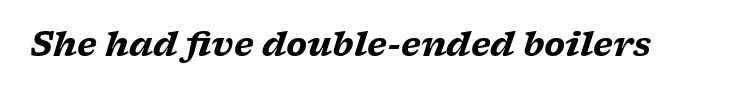
Q: Is the text bold? A: Yes.
Q: Is the text italic (slanted)? A: Yes, it leans right by about 17 degrees.
Q: Is the typeface a serif or a sans-serif typeface? A: Serif.
Q: Is the text underlined? A: No.
Q: Is the spacing between letters normal or unusually wide? A: Normal.
Q: Width (condensed, normal, or wide)? A: Wide.
Q: Stroke contrast? A: Low.
Q: x-height? A: Medium.
Q: Monospaced? A: No.
